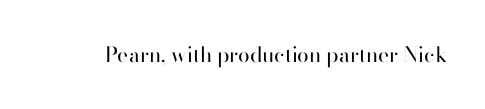
The image shows 21 px text type, upright; set normal letter spacing, not underlined.
